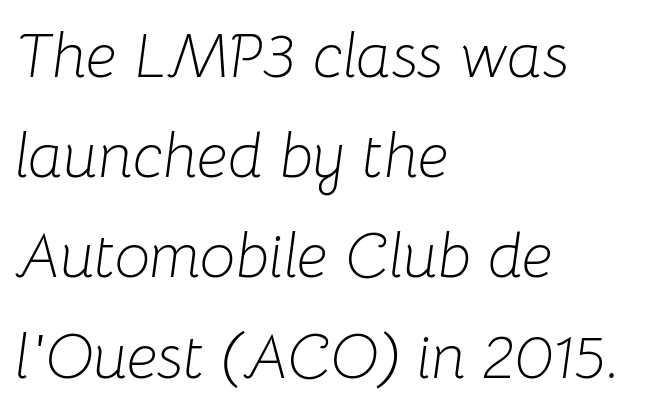
The image shows 63 px light type, italic (leaning right); set left-aligned, normal line spacing (1.59x), normal letter spacing, not underlined; low stroke contrast and a medium x-height.
